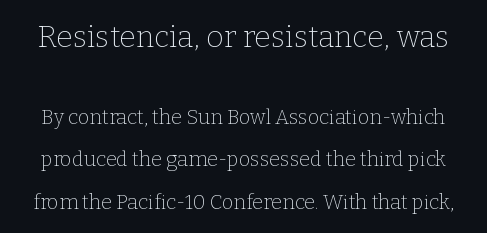
Q: Is the text bold? A: No.
Q: Is the text italic (slanted)? A: No, it is upright.
Q: Is the typeface a serif or a sans-serif typeface? A: Serif.
Q: Is the text underlined? A: No.
Q: Is the spacing between letters normal or unusually wide? A: Normal.
Q: Is the spacing between lines tight, normal or loose? A: Loose.
Q: Which block of text is set in a larger size, the first (top) or the second (bottom)? A: The first (top) one.
Q: Width (condensed, normal, or wide)? A: Normal.
Q: Stroke contrast? A: Low.
Q: x-height? A: Medium.
Q: Monospaced? A: No.
